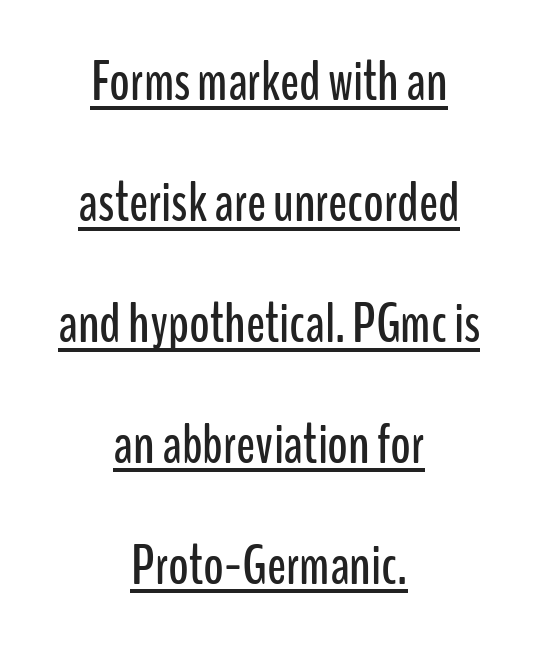
Q: Is the text italic (slanted)? A: No, it is upright.
Q: Is the typeface a serif or a sans-serif typeface? A: Sans-serif.
Q: Is the text underlined? A: Yes.
Q: How is the paragraph aligned? A: Centered.
Q: Is the spacing between letters normal or unusually wide? A: Normal.
Q: Is the spacing between lines tight, normal or loose? A: Loose.
Q: Width (condensed, normal, or wide)? A: Condensed.
Q: Stroke contrast? A: Low.
Q: x-height? A: Medium.
Q: Monospaced? A: No.
